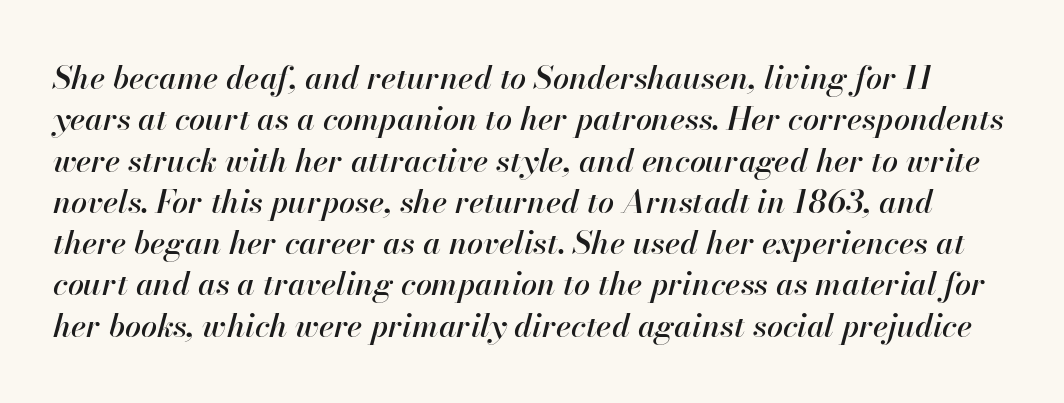
Q: Is the text italic (slanted)? A: Yes, it leans right by about 13 degrees.
Q: Is the text underlined? A: No.
Q: Is the spacing between letters normal or unusually wide? A: Normal.
Q: Is the spacing between lines tight, normal or loose? A: Normal.
Q: Width (condensed, normal, or wide)? A: Normal.
Q: Stroke contrast? A: High.
Q: x-height? A: Small.
Q: Monospaced? A: No.
